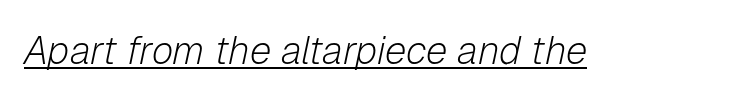
{"italic": "yes", "lean": "right", "slant_degrees": 12, "bold": "no", "weight": "light", "width": "normal", "stroke_contrast": "low", "x_height": "medium", "monospaced": "no", "underline": "yes", "letter_spacing": "normal", "letter_spacing_em": 0.0, "glyph_px": 39}
